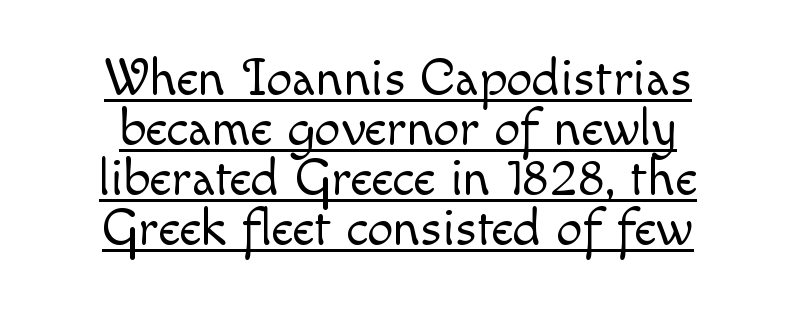
Q: Is the text bold? A: No.
Q: Is the text italic (slanted)? A: No, it is upright.
Q: Is the text underlined? A: Yes.
Q: How is the paragraph aligned? A: Centered.
Q: Is the spacing between letters normal or unusually wide? A: Normal.
Q: Is the spacing between lines tight, normal or loose? A: Tight.
Q: Width (condensed, normal, or wide)? A: Normal.
Q: x-height? A: Small.
Q: Monospaced? A: No.
